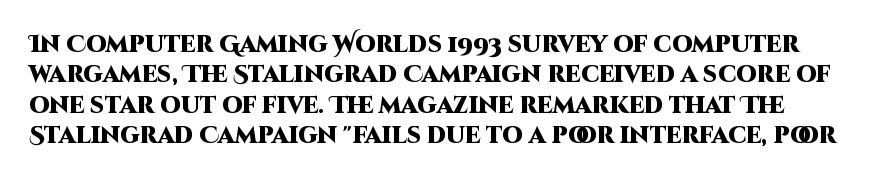
Q: Is the text bold? A: Yes.
Q: Is the text italic (slanted)? A: No, it is upright.
Q: Is the text underlined? A: No.
Q: Is the spacing between letters normal or unusually wide? A: Normal.
Q: Is the spacing between lines tight, normal or loose? A: Normal.
